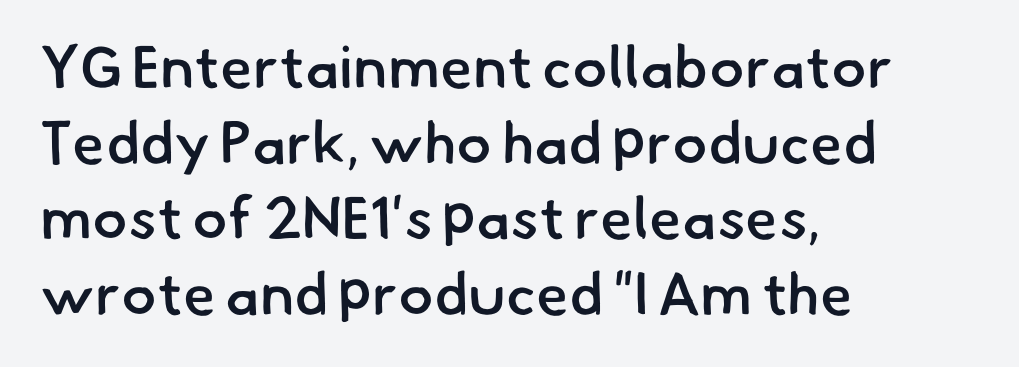
{"serif": "no", "bold": "semi", "weight": "semibold", "width": "normal", "stroke_contrast": "low", "x_height": "small", "monospaced": "no", "underline": "no", "align": "left", "line_spacing": "normal", "line_spacing_ratio": 1.28, "letter_spacing": "normal", "letter_spacing_em": 0.0, "glyph_px": 59}
